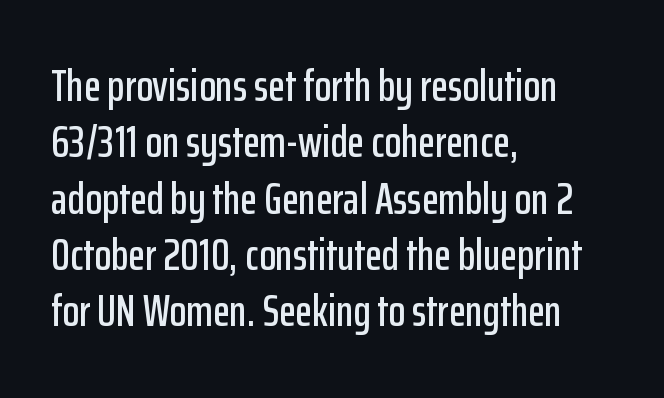
Are there feet on the stems? There aren't — it's a sans. The horizontal fit of the characters is conventional and even. Only glyphs here, with clear space below each row. The lettering stays uniformly vertical, giving the passage a roman look.
